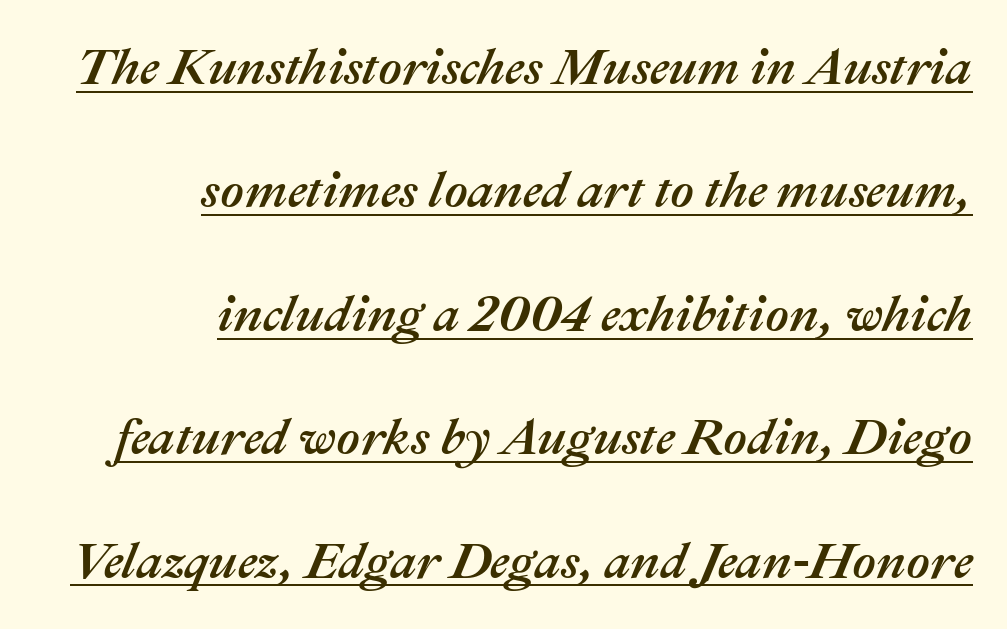
Q: Is the text italic (slanted)? A: Yes, it leans right by about 22 degrees.
Q: Is the text underlined? A: Yes.
Q: How is the paragraph aligned? A: Right-aligned.
Q: Is the spacing between letters normal or unusually wide? A: Normal.
Q: Is the spacing between lines tight, normal or loose? A: Loose.
Q: Width (condensed, normal, or wide)? A: Normal.
Q: Stroke contrast? A: Medium.
Q: x-height? A: Medium.
Q: Monospaced? A: No.
